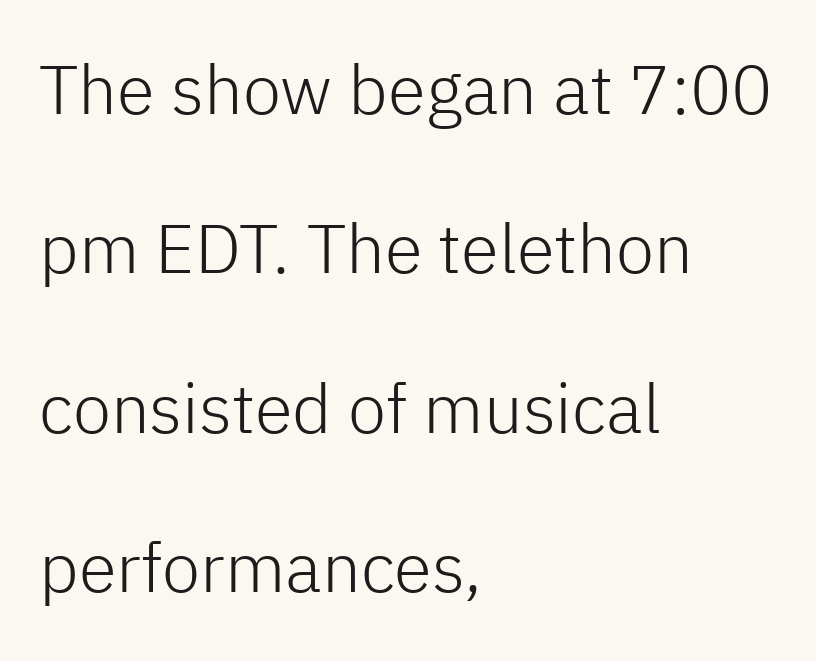
The image shows 69 px light sans-serif type, upright; set left-aligned, loose line spacing (2.31x), normal letter spacing, not underlined; low stroke contrast and a medium x-height.
